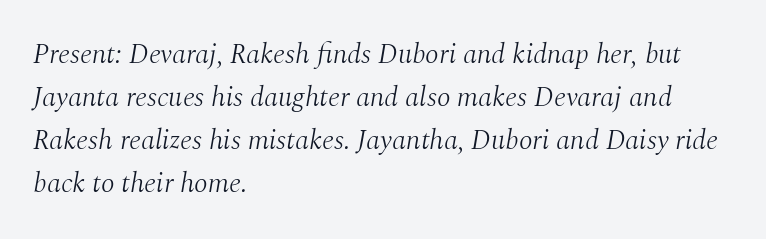
The image shows 28 px light serif type, italic (leaning right); set left-aligned, normal line spacing (1.54x), normal letter spacing, not underlined; medium stroke contrast and a medium x-height.
